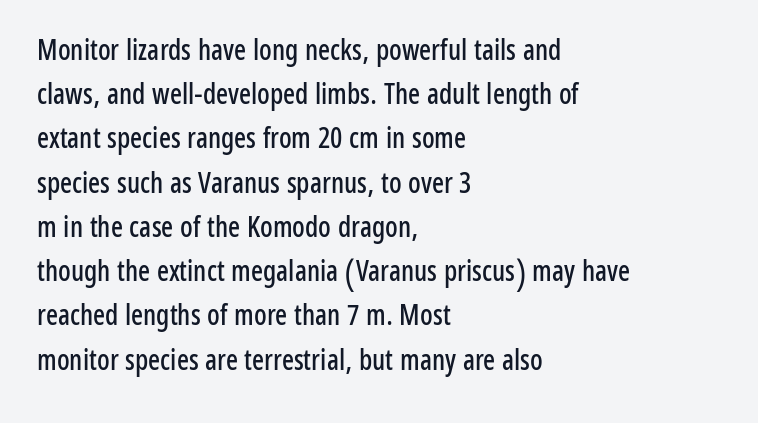
You could not count columns in this text — the font is proportionally spaced. This sample uses an upright cut, with every glyph sitting square on the baseline. Descenders hang freely into open space. The rendering shows plain stroke endings on the letterforms — a sans-serif design.
